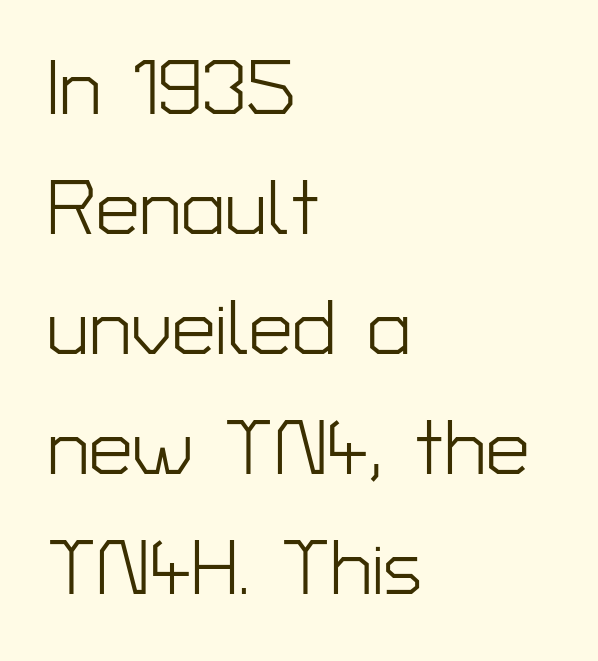
Q: Is the text bold? A: No.
Q: Is the text italic (slanted)? A: No, it is upright.
Q: Is the typeface a serif or a sans-serif typeface? A: Sans-serif.
Q: Is the text underlined? A: No.
Q: How is the paragraph aligned? A: Left-aligned.
Q: Is the spacing between letters normal or unusually wide? A: Normal.
Q: Is the spacing between lines tight, normal or loose? A: Normal.
Q: Width (condensed, normal, or wide)? A: Normal.
Q: Stroke contrast? A: Low.
Q: x-height? A: Medium.
Q: Monospaced? A: No.
